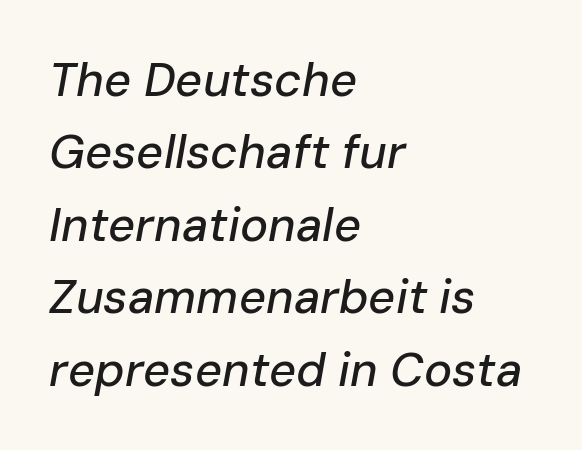
{"italic": "yes", "lean": "right", "slant_degrees": 10, "width": "normal", "stroke_contrast": "low", "x_height": "medium", "monospaced": "no", "underline": "no", "align": "left", "line_spacing": "normal", "line_spacing_ratio": 1.54, "letter_spacing": "normal", "letter_spacing_em": 0.0, "glyph_px": 47}
